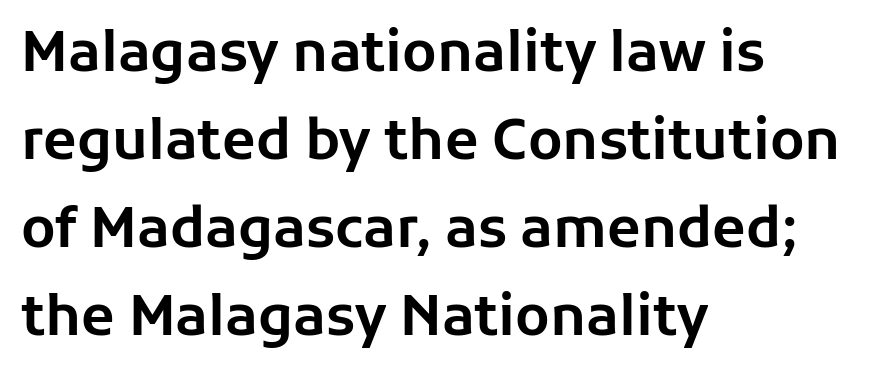
{"serif": "no", "italic": "no", "width": "normal", "stroke_contrast": "low", "x_height": "medium", "monospaced": "no", "underline": "no", "align": "left", "line_spacing": "normal", "line_spacing_ratio": 1.6, "letter_spacing": "normal", "letter_spacing_em": 0.0, "glyph_px": 55}
